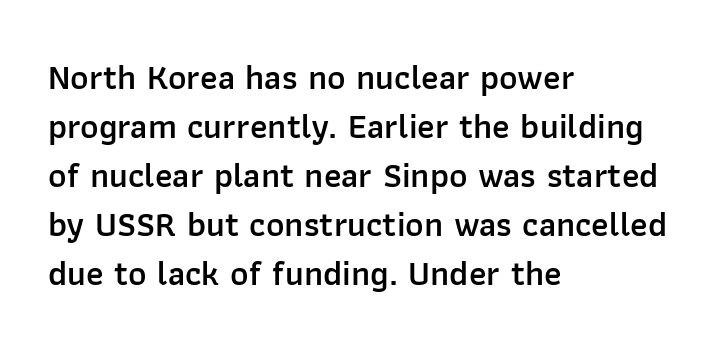
The image shows 35 px semibold sans-serif type, upright; set left-aligned, normal line spacing (1.4x), normal letter spacing, not underlined; low stroke contrast and a medium x-height.
